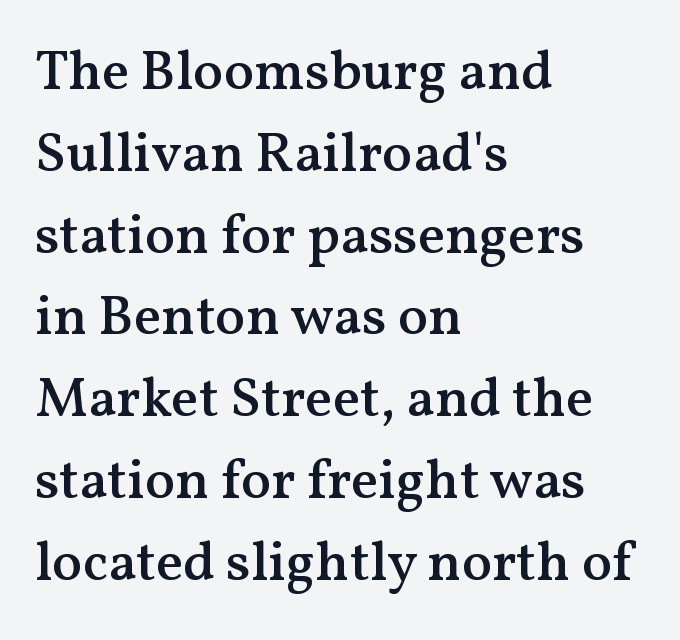
Q: Is the text bold? A: Semi-bold.
Q: Is the text italic (slanted)? A: No, it is upright.
Q: Is the typeface a serif or a sans-serif typeface? A: Serif.
Q: Is the text underlined? A: No.
Q: How is the paragraph aligned? A: Left-aligned.
Q: Is the spacing between letters normal or unusually wide? A: Normal.
Q: Is the spacing between lines tight, normal or loose? A: Normal.
Q: Width (condensed, normal, or wide)? A: Normal.
Q: Stroke contrast? A: Medium.
Q: x-height? A: Medium.
Q: Monospaced? A: No.
